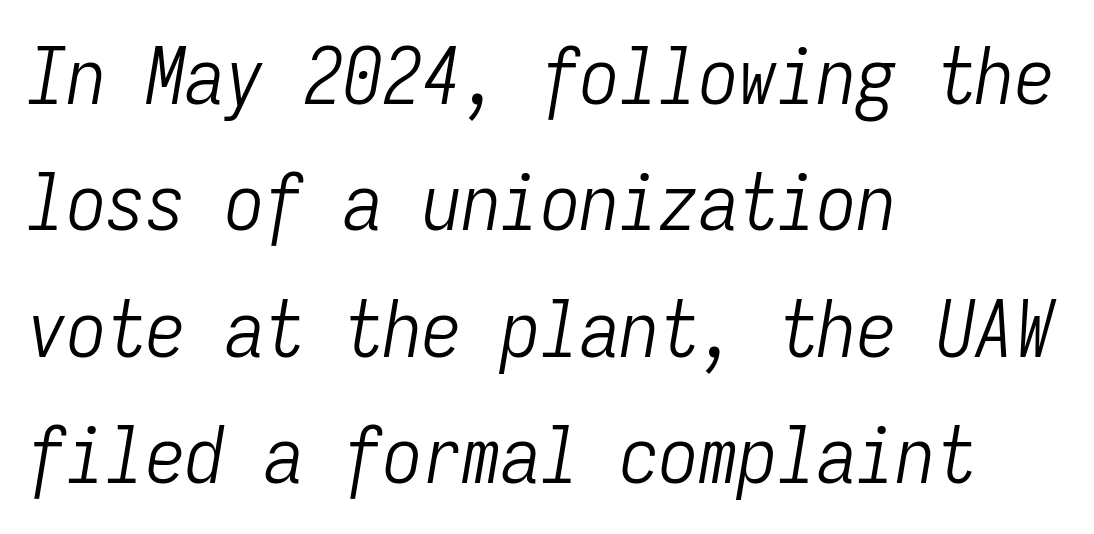
{"italic": "yes", "lean": "right", "slant_degrees": 9, "bold": "no", "weight": "light", "width": "condensed", "stroke_contrast": "low", "x_height": "medium", "monospaced": "yes", "underline": "no", "align": "left", "line_spacing": "normal", "line_spacing_ratio": 1.6, "letter_spacing": "normal", "letter_spacing_em": 0.0, "glyph_px": 79}
